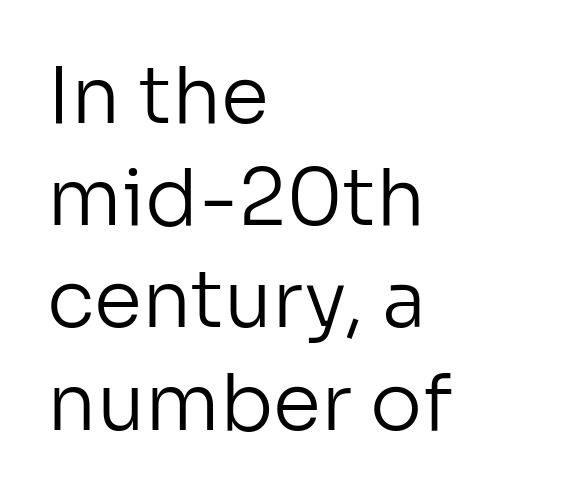
Q: Is the text bold? A: No.
Q: Is the text italic (slanted)? A: No, it is upright.
Q: Is the typeface a serif or a sans-serif typeface? A: Sans-serif.
Q: Is the text underlined? A: No.
Q: How is the paragraph aligned? A: Left-aligned.
Q: Is the spacing between letters normal or unusually wide? A: Normal.
Q: Is the spacing between lines tight, normal or loose? A: Normal.
Q: Width (condensed, normal, or wide)? A: Normal.
Q: Stroke contrast? A: Low.
Q: x-height? A: Medium.
Q: Monospaced? A: No.
